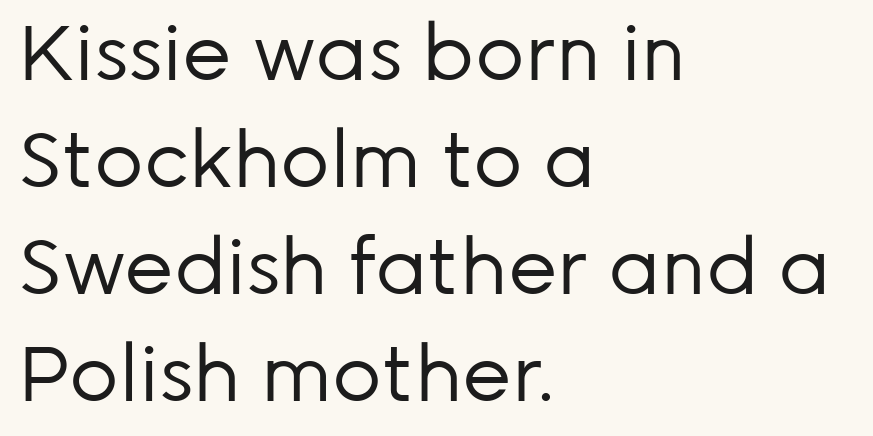
{"serif": "no", "italic": "no", "bold": "no", "weight": "regular", "width": "normal", "stroke_contrast": "low", "x_height": "medium", "monospaced": "no", "underline": "no", "align": "left", "line_spacing": "normal", "line_spacing_ratio": 1.39, "letter_spacing": "normal", "letter_spacing_em": 0.0, "glyph_px": 77}
